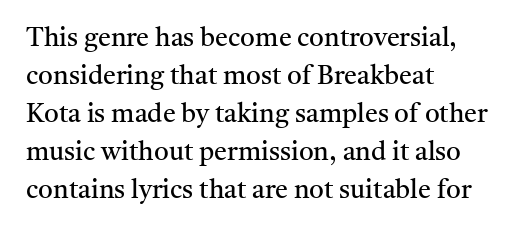
Q: Is the text bold? A: No.
Q: Is the text italic (slanted)? A: No, it is upright.
Q: Is the text underlined? A: No.
Q: How is the paragraph aligned? A: Left-aligned.
Q: Is the spacing between letters normal or unusually wide? A: Normal.
Q: Is the spacing between lines tight, normal or loose? A: Normal.
